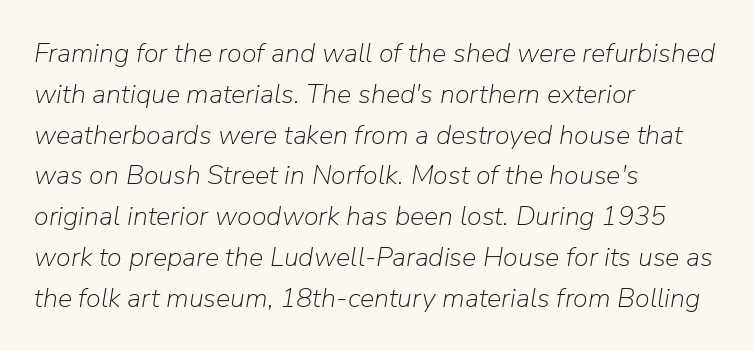
Q: Is the text bold? A: No.
Q: Is the text italic (slanted)? A: Yes, it leans right by about 9 degrees.
Q: Is the text underlined? A: No.
Q: How is the paragraph aligned? A: Left-aligned.
Q: Is the spacing between letters normal or unusually wide? A: Normal.
Q: Is the spacing between lines tight, normal or loose? A: Normal.
